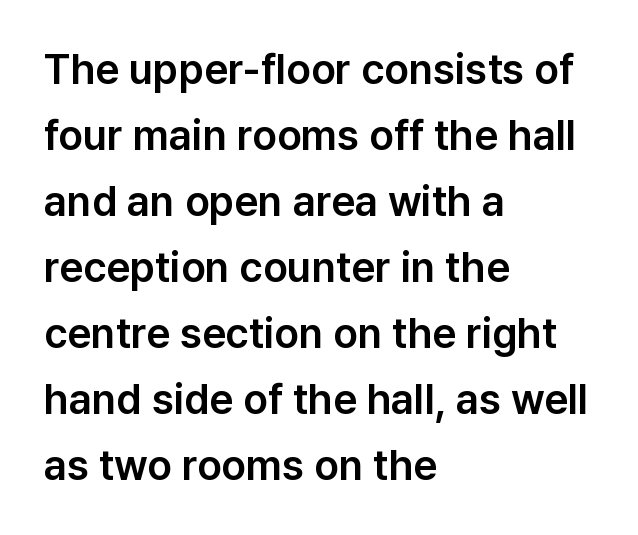
Q: Is the text italic (slanted)? A: No, it is upright.
Q: Is the typeface a serif or a sans-serif typeface? A: Sans-serif.
Q: Is the text underlined? A: No.
Q: How is the paragraph aligned? A: Left-aligned.
Q: Is the spacing between letters normal or unusually wide? A: Normal.
Q: Is the spacing between lines tight, normal or loose? A: Normal.
Q: Width (condensed, normal, or wide)? A: Normal.
Q: Stroke contrast? A: Low.
Q: x-height? A: Medium.
Q: Monospaced? A: No.
